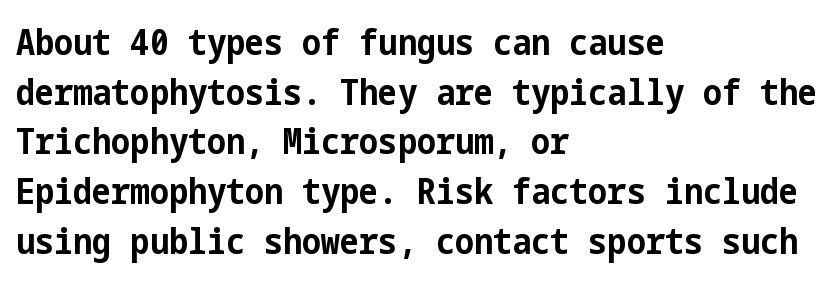
Q: Is the text bold? A: Yes.
Q: Is the text italic (slanted)? A: No, it is upright.
Q: Is the typeface a serif or a sans-serif typeface? A: Sans-serif.
Q: Is the text underlined? A: No.
Q: How is the paragraph aligned? A: Left-aligned.
Q: Is the spacing between letters normal or unusually wide? A: Normal.
Q: Is the spacing between lines tight, normal or loose? A: Normal.
Q: Width (condensed, normal, or wide)? A: Condensed.
Q: Stroke contrast? A: Low.
Q: x-height? A: Medium.
